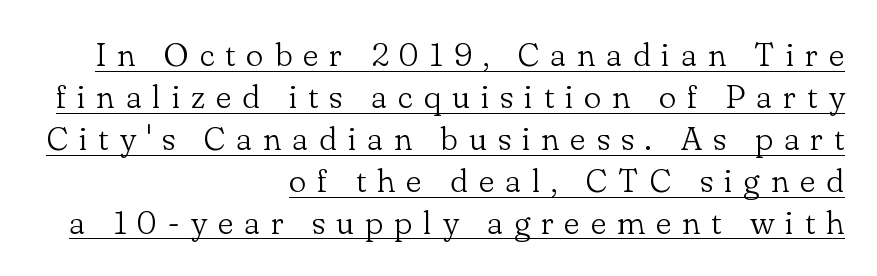
You can tell from the footed stems that serif type was used. Tracking value appears strongly positive — letters spread wide. Think of a printed novel: that variable character pitch is what you see here. Italic? Not at all — the glyphs are vertical.
